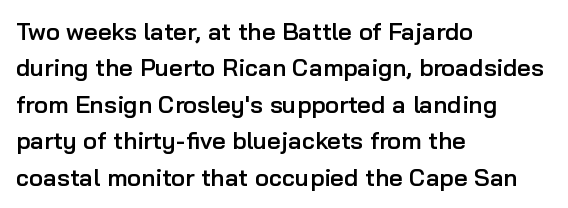
These lines keep a tight, regular rhythm from letter to letter. The foot of each line stays bare and open. The rag falls on the right side of this text block. The designer left line spacing at the default.
